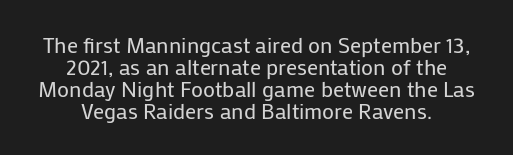
Q: Is the text bold? A: No.
Q: Is the text italic (slanted)? A: No, it is upright.
Q: Is the text underlined? A: No.
Q: How is the paragraph aligned? A: Centered.
Q: Is the spacing between letters normal or unusually wide? A: Normal.
Q: Is the spacing between lines tight, normal or loose? A: Tight.
